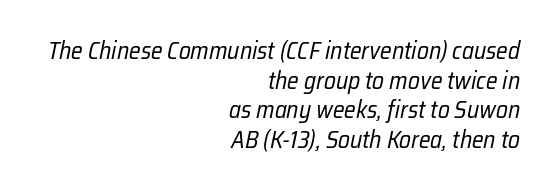
The image shows 24 px text type, italic (leaning right); set right-aligned, line spacing 1.23x, normal letter spacing, not underlined.
